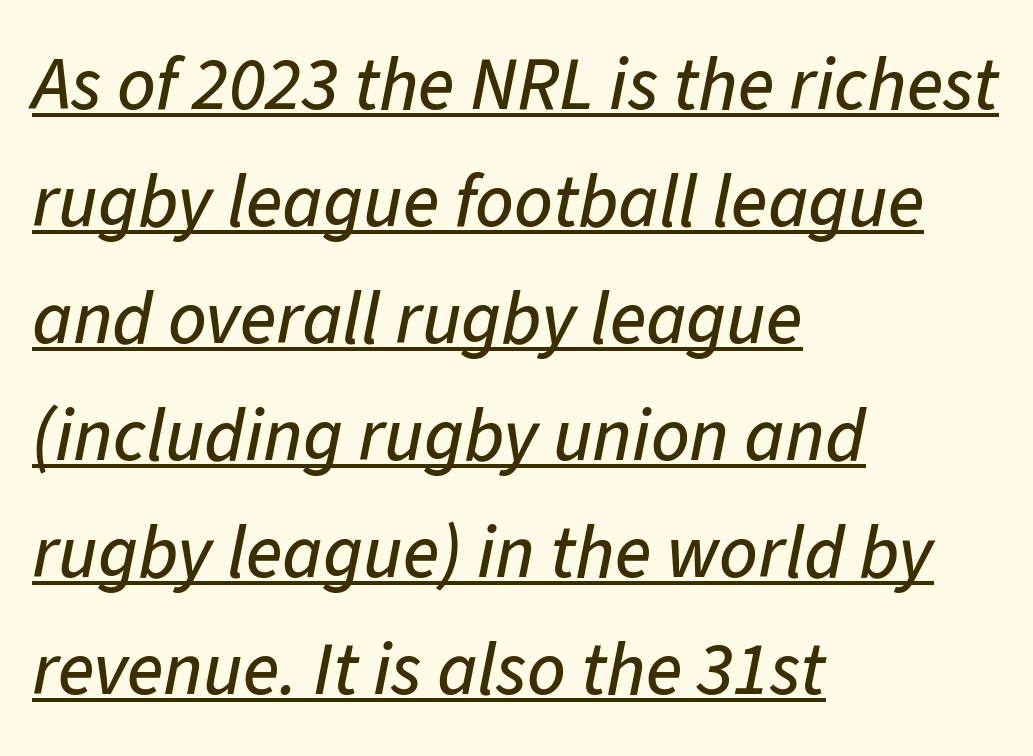
{"italic": "yes", "lean": "right", "slant_degrees": 11, "width": "normal", "stroke_contrast": "low", "x_height": "medium", "monospaced": "no", "underline": "yes", "align": "left", "line_spacing": "normal", "line_spacing_ratio": 1.56, "letter_spacing": "normal", "letter_spacing_em": 0.0, "glyph_px": 75}
